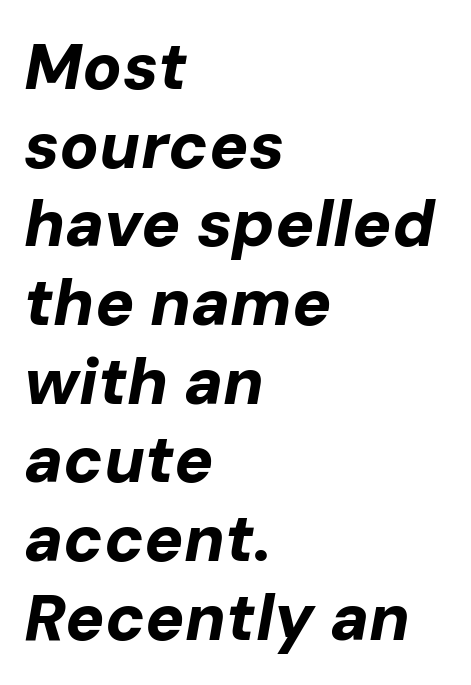
Q: Is the text bold? A: Yes.
Q: Is the text italic (slanted)? A: Yes, it leans right by about 10 degrees.
Q: Is the text underlined? A: No.
Q: How is the paragraph aligned? A: Left-aligned.
Q: Is the spacing between letters normal or unusually wide? A: Normal.
Q: Width (condensed, normal, or wide)? A: Normal.
Q: Stroke contrast? A: Low.
Q: x-height? A: Medium.
Q: Monospaced? A: No.
